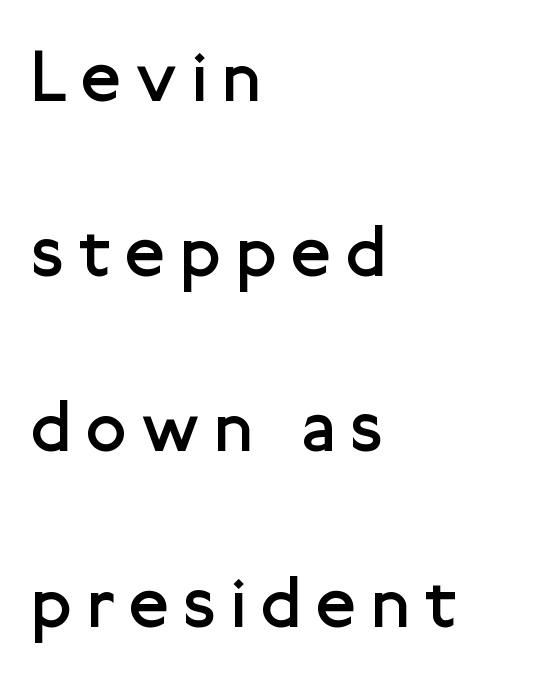
{"serif": "no", "italic": "no", "bold": "no", "weight": "regular", "width": "normal", "stroke_contrast": "low", "x_height": "medium", "monospaced": "no", "underline": "no", "align": "left", "line_spacing": "loose", "line_spacing_ratio": 2.4, "letter_spacing": "wide", "letter_spacing_em": 0.21, "glyph_px": 73}
